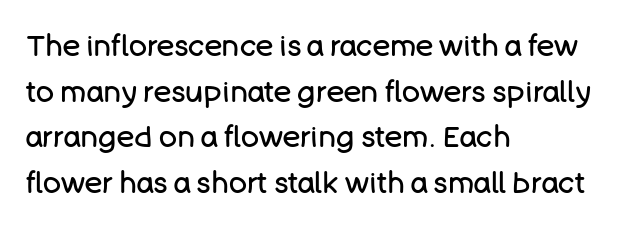
Q: Is the text bold? A: No.
Q: Is the text italic (slanted)? A: No, it is upright.
Q: Is the typeface a serif or a sans-serif typeface? A: Sans-serif.
Q: Is the text underlined? A: No.
Q: How is the paragraph aligned? A: Left-aligned.
Q: Is the spacing between letters normal or unusually wide? A: Normal.
Q: Is the spacing between lines tight, normal or loose? A: Normal.
Q: Width (condensed, normal, or wide)? A: Normal.
Q: Stroke contrast? A: Low.
Q: x-height? A: Large.
Q: Monospaced? A: No.
